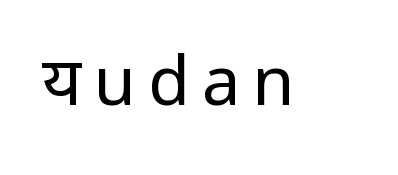
The image shows 68 px regular-weight, condensed sans-serif type, upright; set not underlined; low stroke contrast.
